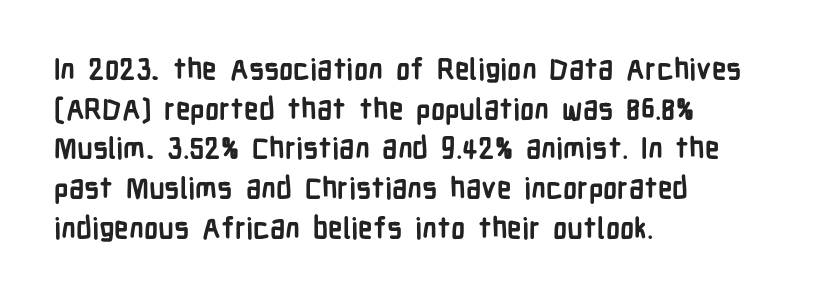
Q: Is the text bold? A: Yes.
Q: Is the text italic (slanted)? A: No, it is upright.
Q: Is the typeface a serif or a sans-serif typeface? A: Sans-serif.
Q: Is the text underlined? A: No.
Q: How is the paragraph aligned? A: Left-aligned.
Q: Is the spacing between letters normal or unusually wide? A: Normal.
Q: Is the spacing between lines tight, normal or loose? A: Normal.
Q: Width (condensed, normal, or wide)? A: Condensed.
Q: Stroke contrast? A: Low.
Q: x-height? A: Medium.
Q: Monospaced? A: No.
